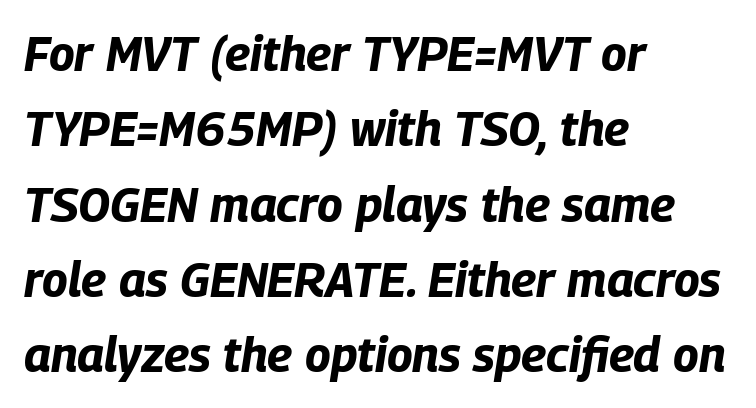
The image shows 48 px bold, condensed type, italic (leaning right); set left-aligned, normal line spacing (1.57x), normal letter spacing, not underlined; low stroke contrast and a large x-height.
